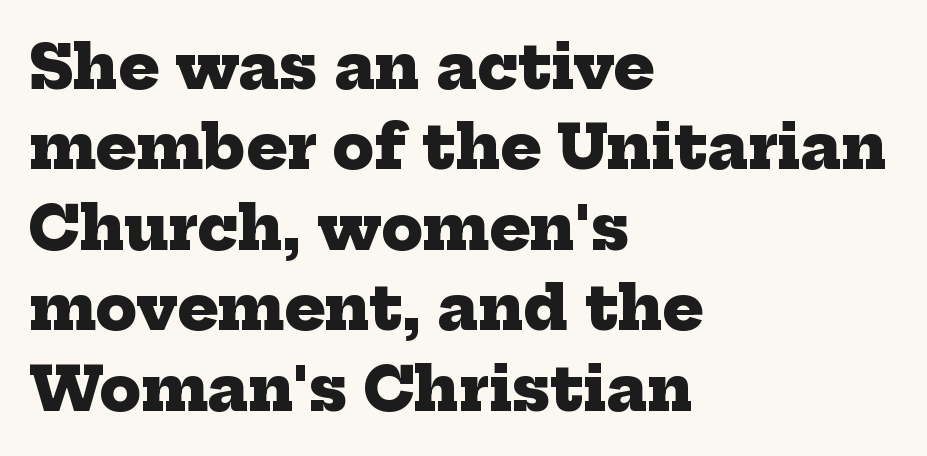
{"serif": "yes", "bold": "yes", "weight": "heavy", "width": "normal", "stroke_contrast": "low", "x_height": "medium", "monospaced": "no", "underline": "no", "align": "left", "line_spacing": "normal", "line_spacing_ratio": 1.34, "letter_spacing": "normal", "letter_spacing_em": 0.0, "glyph_px": 60}
